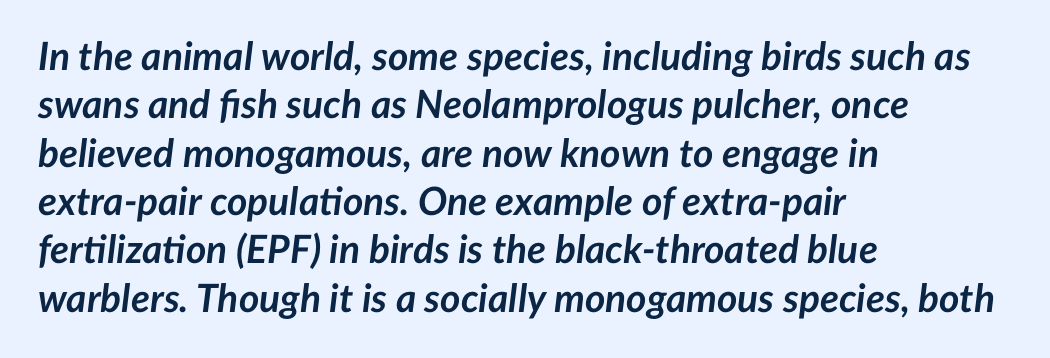
{"italic": "yes", "lean": "right", "slant_degrees": 7, "bold": "yes", "weight": "semibold", "width": "normal", "stroke_contrast": "low", "x_height": "medium", "monospaced": "no", "underline": "no", "align": "left", "line_spacing_ratio": 1.24, "letter_spacing": "normal", "letter_spacing_em": 0.0, "glyph_px": 39}
